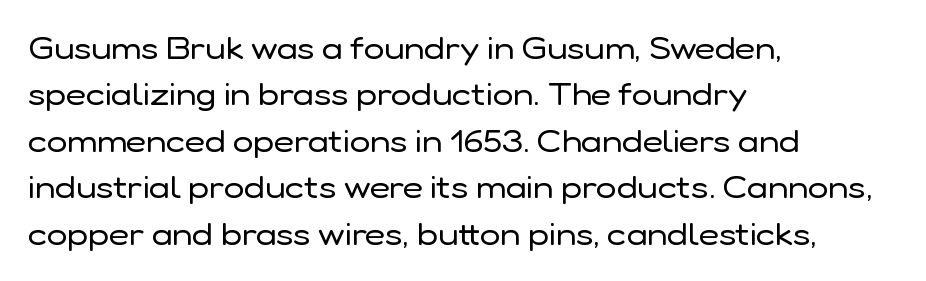
Characters remain perfectly vertical along every line. Default kerning and tracking; the words read as compact shapes. Vertically, the passage feels balanced, rows spaced as you'd expect. This sample uses a sans-serif face.
